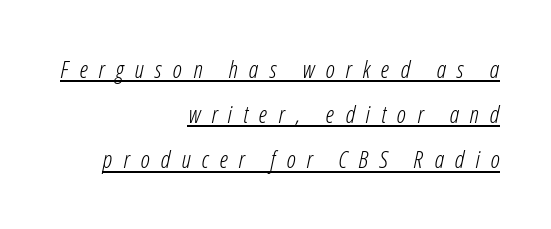
{"italic": "yes", "lean": "right", "slant_degrees": 12, "bold": "no", "underline": "yes", "align": "right", "line_spacing_ratio": 1.88, "letter_spacing": "wide", "letter_spacing_em": 0.46, "glyph_px": 24}
